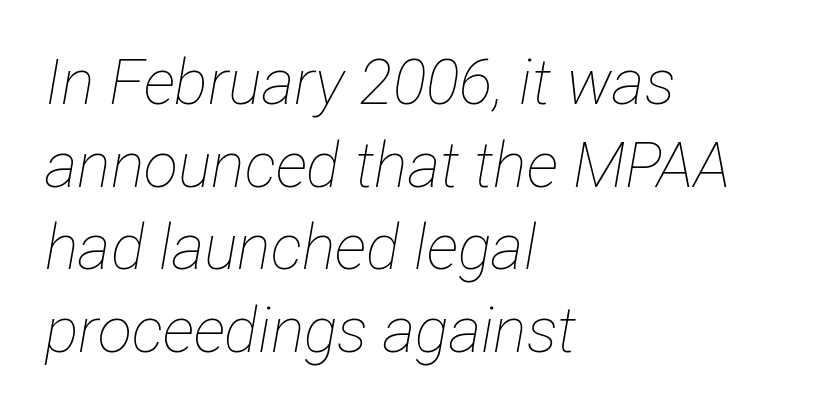
No heavy texture on the line: the type isn't bold. A student would call this left alignment; a typographer would say flush left, rag right. Nobody drew a line under any word here. The font's italic variant was chosen for this text.
